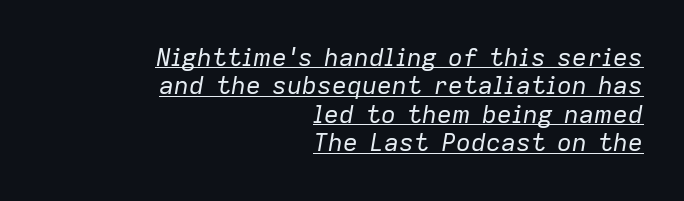
The lettering is marked with a stroke running underneath it. Slant detected: the letters are inclined. The setting favours the right margin, as signatures and pull-quotes sometimes do. The typeface has the unassuming heft of standard copy or less.
